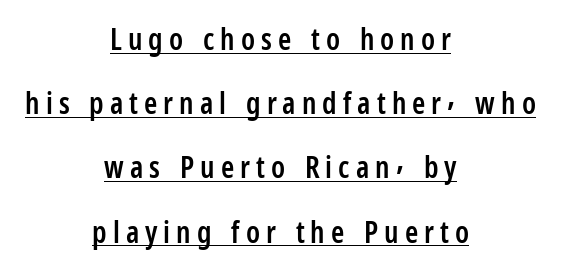
The image shows 30 px semibold, condensed sans-serif type, upright; set centered, loose line spacing (2.14x), unusually wide letter spacing (+0.2 em), underlined; low stroke contrast and a medium x-height.
